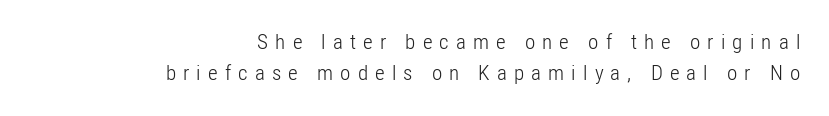
This rendering widens character spacing well past its baseline value. Line ends are locked; line starts wander. Unbolded letterforms with no extra heft. Posture: upright roman.
